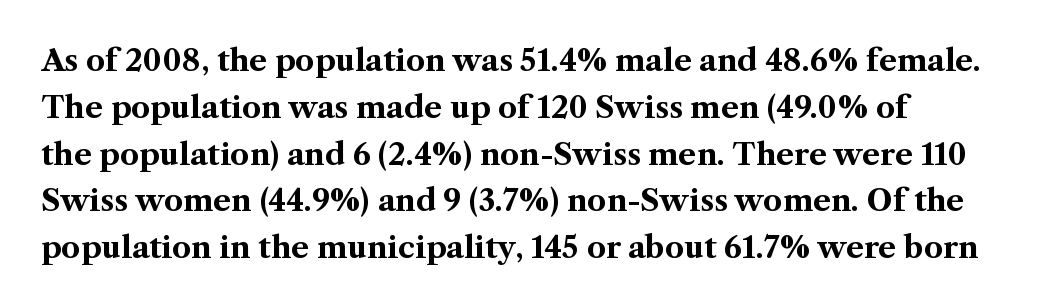
The image shows 30 px bold serif type, upright; set normal line spacing (1.56x), normal letter spacing, not underlined; medium stroke contrast and a medium x-height.
